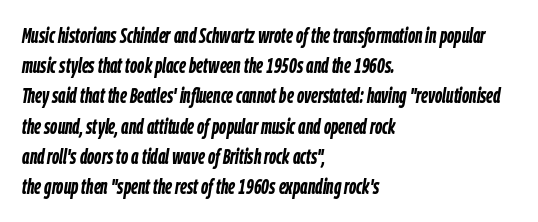
Q: Is the text bold? A: Yes.
Q: Is the text italic (slanted)? A: Yes, it leans right by about 9 degrees.
Q: Is the text underlined? A: No.
Q: How is the paragraph aligned? A: Left-aligned.
Q: Is the spacing between letters normal or unusually wide? A: Normal.
Q: Is the spacing between lines tight, normal or loose? A: Normal.
